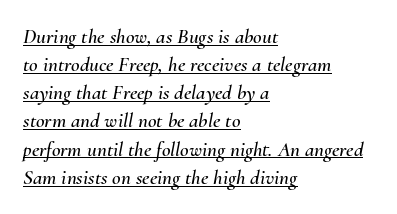
{"italic": "yes", "lean": "right", "slant_degrees": 10, "underline": "yes", "align": "left", "line_spacing": "normal", "line_spacing_ratio": 1.34, "letter_spacing": "normal", "letter_spacing_em": 0.0, "glyph_px": 21}
